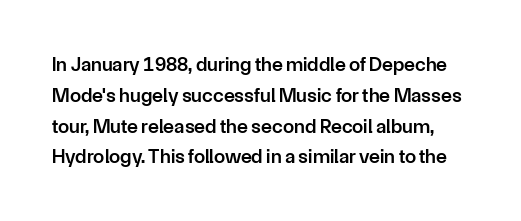
Q: Is the text bold? A: Semi-bold.
Q: Is the text italic (slanted)? A: No, it is upright.
Q: Is the text underlined? A: No.
Q: Is the spacing between letters normal or unusually wide? A: Normal.
Q: Is the spacing between lines tight, normal or loose? A: Normal.
